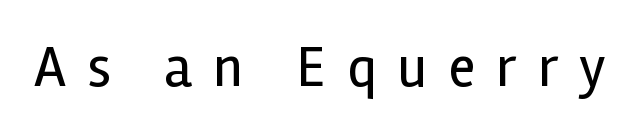
Has an underline been added? It has not. Each letter keeps its own natural width here, so spacing adapts to shape. Does the lettering tilt? It doesn't — this is upright. Inter-character spacing is expanded well beyond the font's built-in metrics. Typographically, this falls in the sans-serif category. Stems here are at most as thick as an everyday book face.
